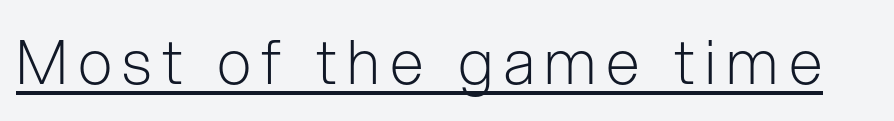
Tall strokes in this sample are plumb rather than angled. Think of a printed novel: that variable character pitch is what you see here. The letters carry no serifs — their stems end cleanly without finishing strokes. No letter is thick-stroked: the sample isn't bold.
